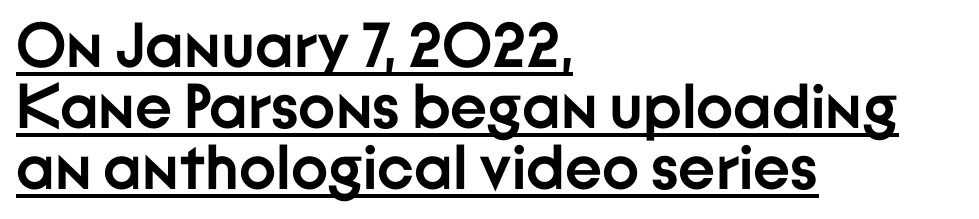
{"serif": "no", "italic": "no", "bold": "yes", "weight": "semibold", "width": "normal", "stroke_contrast": "low", "x_height": "medium", "monospaced": "no", "underline": "yes", "align": "left", "line_spacing": "tight", "line_spacing_ratio": 0.97, "letter_spacing": "normal", "letter_spacing_em": 0.0, "glyph_px": 63}
